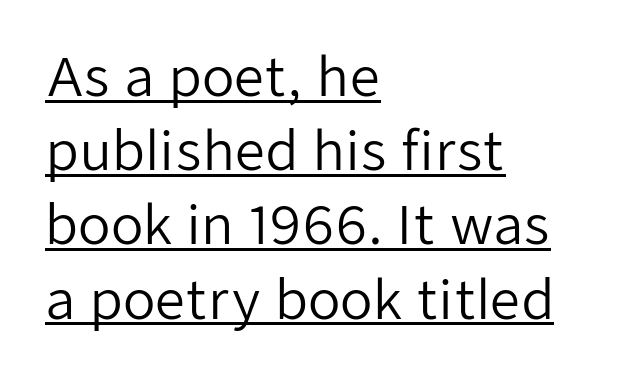
Q: Is the text bold? A: No.
Q: Is the text italic (slanted)? A: No, it is upright.
Q: Is the typeface a serif or a sans-serif typeface? A: Sans-serif.
Q: Is the text underlined? A: Yes.
Q: How is the paragraph aligned? A: Left-aligned.
Q: Is the spacing between letters normal or unusually wide? A: Normal.
Q: Is the spacing between lines tight, normal or loose? A: Normal.
Q: Width (condensed, normal, or wide)? A: Normal.
Q: Stroke contrast? A: Low.
Q: x-height? A: Medium.
Q: Monospaced? A: No.
